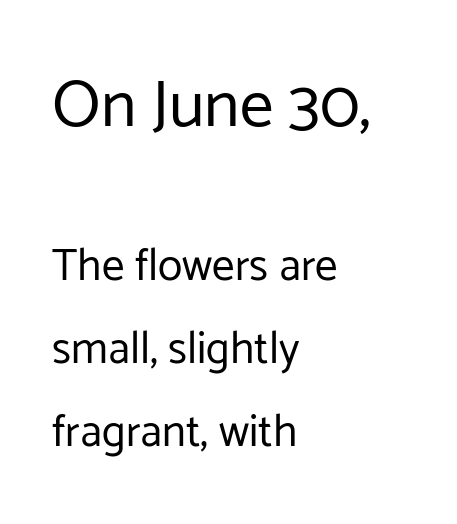
The image shows 67 px regular-weight sans-serif type, upright; set left-aligned, line spacing 1.85x, normal letter spacing, not underlined; the first (top) block is 1.49x larger; low stroke contrast and a medium x-height.
